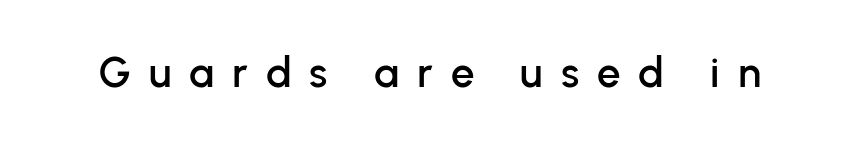
Q: Is the text italic (slanted)? A: No, it is upright.
Q: Is the typeface a serif or a sans-serif typeface? A: Sans-serif.
Q: Is the text underlined? A: No.
Q: Is the spacing between letters normal or unusually wide? A: Unusually wide.
Q: Width (condensed, normal, or wide)? A: Normal.
Q: Stroke contrast? A: Low.
Q: x-height? A: Medium.
Q: Monospaced? A: No.
